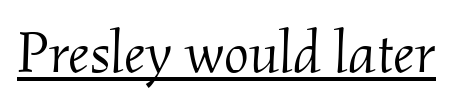
Q: Is the text bold? A: No.
Q: Is the text italic (slanted)? A: Yes, it leans right by about 2 degrees.
Q: Is the typeface a serif or a sans-serif typeface? A: Serif.
Q: Is the text underlined? A: Yes.
Q: Is the spacing between letters normal or unusually wide? A: Normal.
Q: Width (condensed, normal, or wide)? A: Normal.
Q: Stroke contrast? A: Medium.
Q: x-height? A: Small.
Q: Monospaced? A: No.
